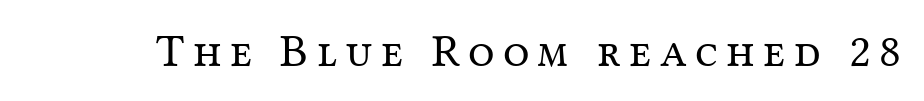
{"serif": "yes", "italic": "no", "bold": "no", "weight": "regular", "width": "normal", "stroke_contrast": "medium", "x_height": "medium", "monospaced": "no", "underline": "no", "glyph_px": 47}
